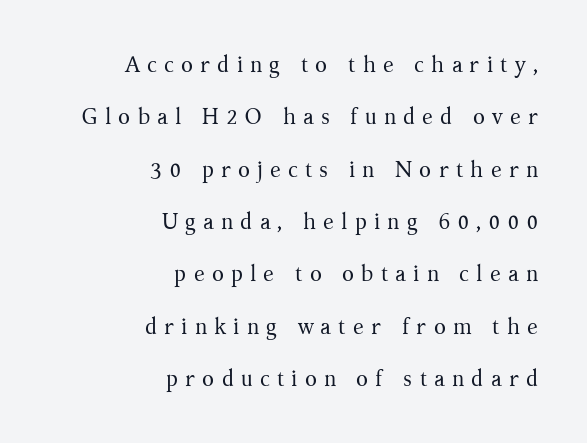
Stroke thickness stays within the range of a standard reading face or lighter. Descenders hang freely into open space. Inter-character spacing is expanded well beyond the font's built-in metrics. You could fit nearly another row in the gap between these rows. The ragged edge is on the left, which tells us the setting is flush right. Ordinary non-slanted type is in use.
